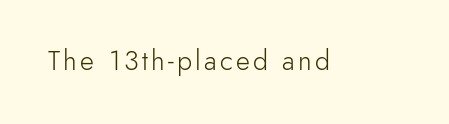
Q: Is the text bold? A: No.
Q: Is the text italic (slanted)? A: No, it is upright.
Q: Is the text underlined? A: No.
